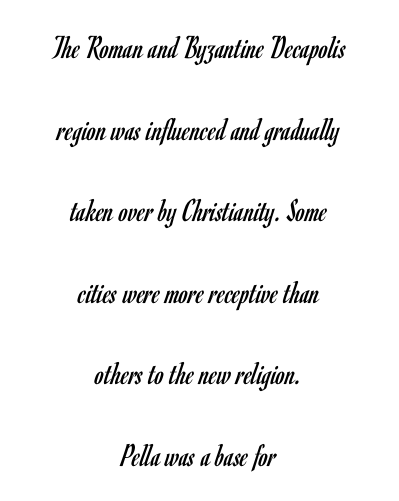
If you folded the block vertically in half, each line would mirror itself in length. The vertical gap from one line to the next is large. How are the letters spaced? Ordinarily, with no added tracking. The designer went with a sans here, leaving each stem footless. Think standard paragraph weight, or any step lighter than that.
